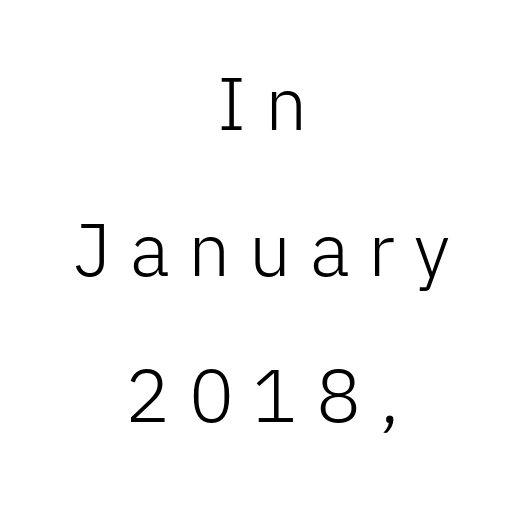
Q: Is the text bold? A: No.
Q: Is the text italic (slanted)? A: No, it is upright.
Q: Is the typeface a serif or a sans-serif typeface? A: Sans-serif.
Q: Is the text underlined? A: No.
Q: How is the paragraph aligned? A: Centered.
Q: Is the spacing between letters normal or unusually wide? A: Unusually wide.
Q: Is the spacing between lines tight, normal or loose? A: Loose.
Q: Width (condensed, normal, or wide)? A: Normal.
Q: Stroke contrast? A: Low.
Q: x-height? A: Medium.
Q: Monospaced? A: No.
